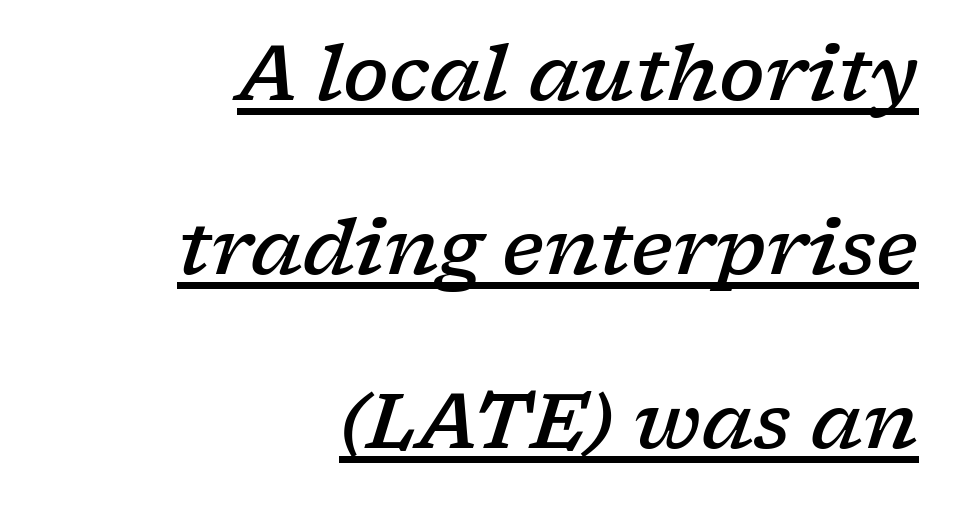
{"serif": "yes", "italic": "yes", "lean": "right", "slant_degrees": 17, "bold": "semi", "weight": "semibold", "width": "wide", "stroke_contrast": "low", "x_height": "medium", "monospaced": "no", "underline": "yes", "align": "right", "line_spacing": "loose", "line_spacing_ratio": 2.29, "letter_spacing": "normal", "letter_spacing_em": 0.0, "glyph_px": 76}
